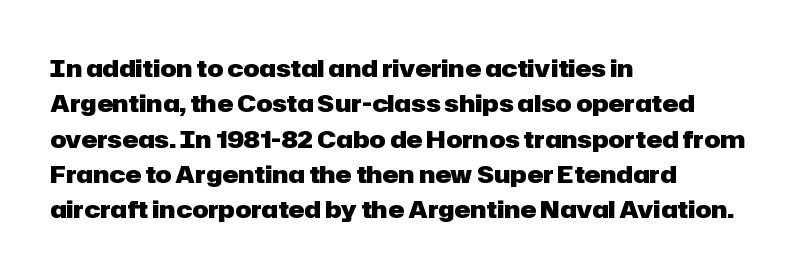
The image shows 24 px bold type, upright; set left-aligned, normal line spacing (1.47x), normal letter spacing, not underlined.
